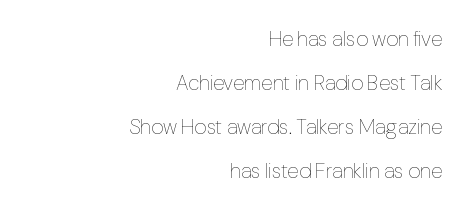
Q: Is the text bold? A: No.
Q: Is the text italic (slanted)? A: No, it is upright.
Q: Is the text underlined? A: No.
Q: How is the paragraph aligned? A: Right-aligned.
Q: Is the spacing between letters normal or unusually wide? A: Normal.
Q: Is the spacing between lines tight, normal or loose? A: Loose.
